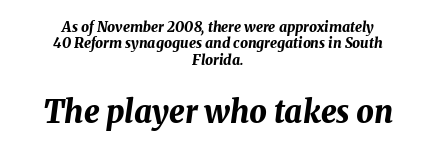
The image shows 31 px bold type, italic (leaning right); set centered, line spacing 1.17x, normal letter spacing, not underlined; the second (bottom) block is 2.21x larger; medium stroke contrast and a medium x-height.
